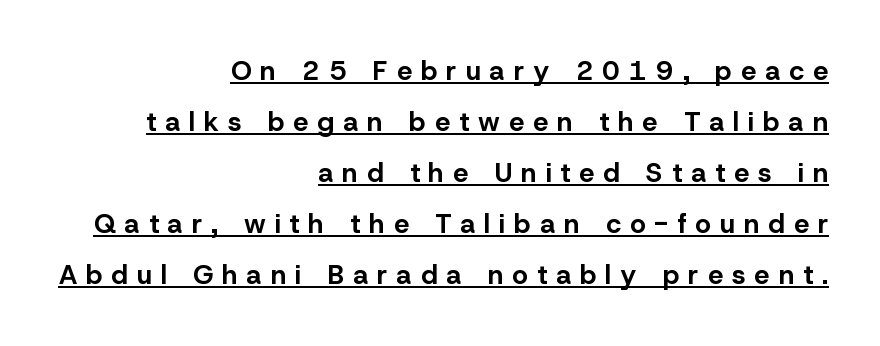
{"italic": "no", "bold": "yes", "underline": "yes", "align": "right", "line_spacing_ratio": 1.89, "letter_spacing": "wide", "letter_spacing_em": 0.34, "glyph_px": 27}
